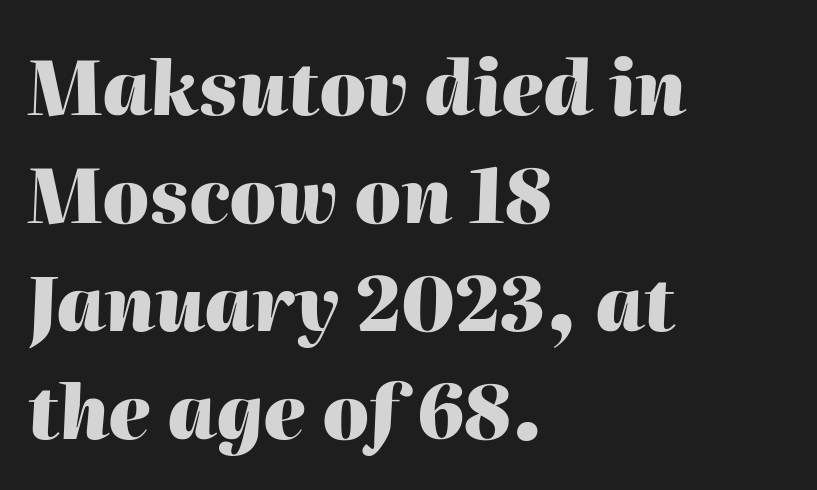
Baseline-to-baseline distance is the conventional proportion of letter height. These lines carry a lot of weight — the face is fully bold. These lines were composed using italics. You could not count columns in this text — the font is proportionally spaced. Descenders hang freely into open space. The ragged edge is on the right, which tells us the setting is flush left.
